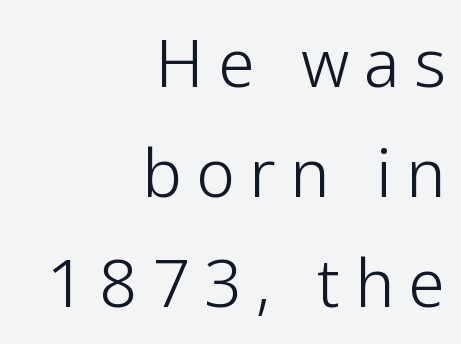
Q: Is the text bold? A: No.
Q: Is the text italic (slanted)? A: No, it is upright.
Q: Is the typeface a serif or a sans-serif typeface? A: Sans-serif.
Q: Is the text underlined? A: No.
Q: How is the paragraph aligned? A: Right-aligned.
Q: Is the spacing between letters normal or unusually wide? A: Unusually wide.
Q: Is the spacing between lines tight, normal or loose? A: Normal.
Q: Width (condensed, normal, or wide)? A: Normal.
Q: Stroke contrast? A: Low.
Q: x-height? A: Medium.
Q: Monospaced? A: No.
